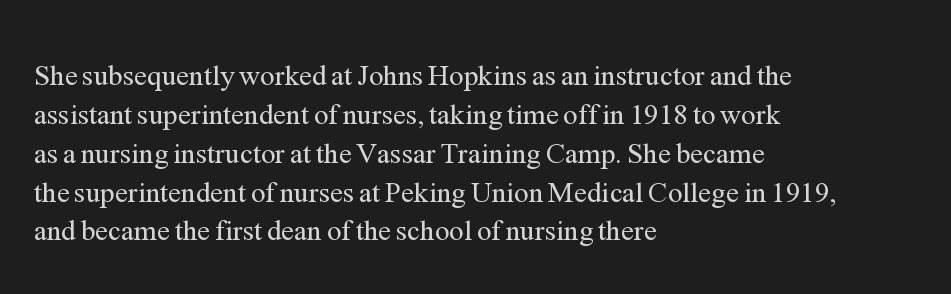
{"serif": "yes", "italic": "no", "bold": "no", "weight": "regular", "width": "normal", "stroke_contrast": "medium", "x_height": "medium", "monospaced": "no", "underline": "no", "align": "left", "line_spacing": "normal", "line_spacing_ratio": 1.34, "letter_spacing": "normal", "letter_spacing_em": 0.0, "glyph_px": 29}
